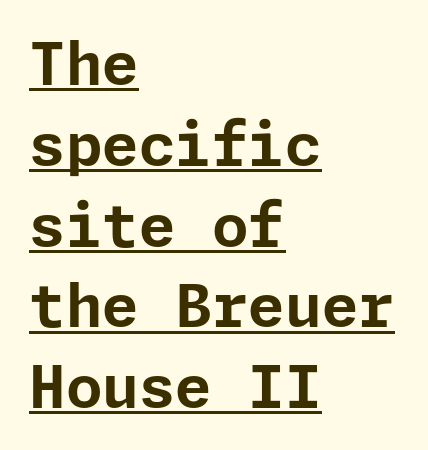
Q: Is the text bold? A: Yes.
Q: Is the text italic (slanted)? A: No, it is upright.
Q: Is the typeface a serif or a sans-serif typeface? A: Sans-serif.
Q: Is the text underlined? A: Yes.
Q: How is the paragraph aligned? A: Left-aligned.
Q: Is the spacing between letters normal or unusually wide? A: Normal.
Q: Is the spacing between lines tight, normal or loose? A: Normal.
Q: Width (condensed, normal, or wide)? A: Normal.
Q: Stroke contrast? A: Low.
Q: x-height? A: Medium.
